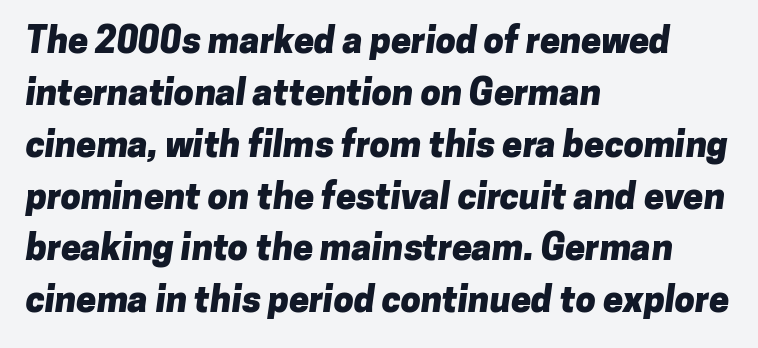
The image shows 36 px heavy sans-serif type; set left-aligned, normal line spacing (1.44x), normal letter spacing, not underlined; low stroke contrast and a medium x-height.
